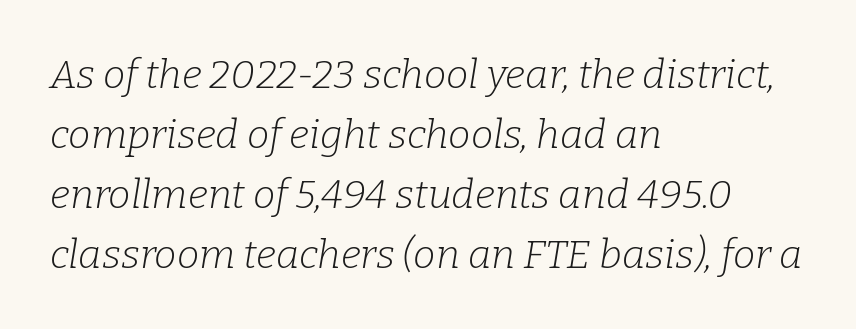
{"serif": "yes", "italic": "yes", "lean": "right", "slant_degrees": 9, "bold": "no", "weight": "light", "width": "normal", "stroke_contrast": "low", "x_height": "medium", "monospaced": "no", "underline": "no", "align": "left", "line_spacing": "normal", "line_spacing_ratio": 1.5, "letter_spacing": "normal", "letter_spacing_em": 0.0, "glyph_px": 40}
